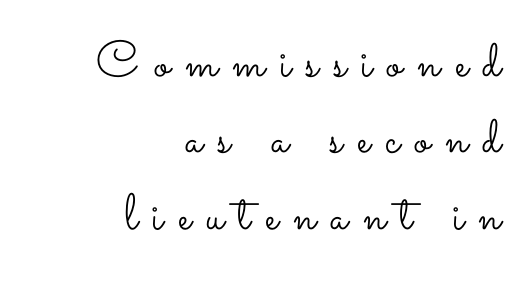
The image shows 51 px light, wide type; set right-aligned, normal line spacing (1.5x), unusually wide letter spacing (+0.29 em), not underlined; low stroke contrast and a small x-height.
